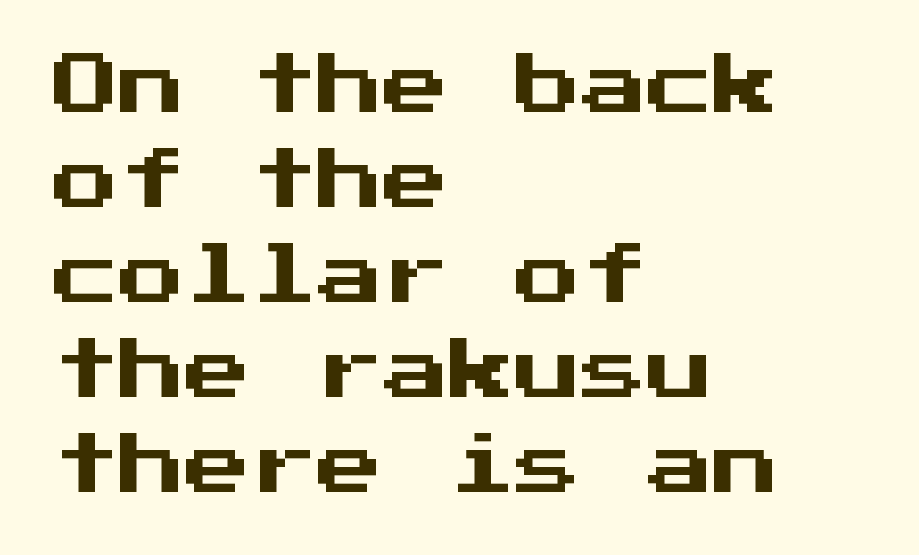
The space directly below the letters is spotless. Spacing verdict: monospaced, one width for all characters. Is the letter spacing exaggerated? No — it looks like the ordinary default. Grotesque or geometric, the face here clearly has no serifs. The passage shown stacks its lines at a standard gap.
